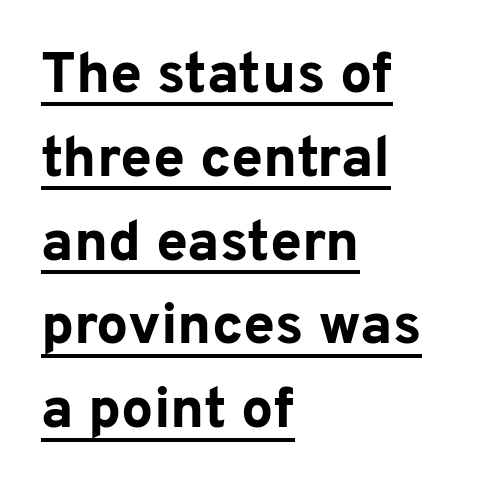
Q: Is the text bold? A: Yes.
Q: Is the text italic (slanted)? A: No, it is upright.
Q: Is the typeface a serif or a sans-serif typeface? A: Sans-serif.
Q: Is the text underlined? A: Yes.
Q: How is the paragraph aligned? A: Left-aligned.
Q: Is the spacing between letters normal or unusually wide? A: Normal.
Q: Is the spacing between lines tight, normal or loose? A: Normal.
Q: Width (condensed, normal, or wide)? A: Normal.
Q: Stroke contrast? A: Low.
Q: x-height? A: Medium.
Q: Monospaced? A: No.
